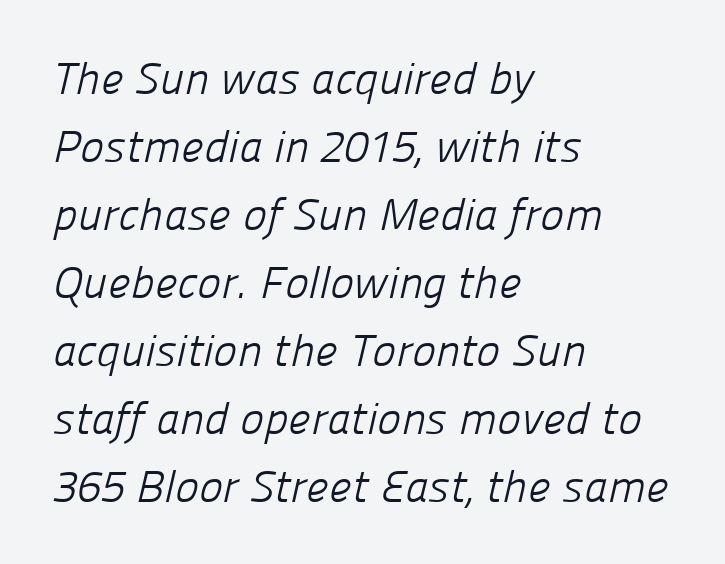
Q: Is the text bold? A: No.
Q: Is the typeface a serif or a sans-serif typeface? A: Sans-serif.
Q: Is the text underlined? A: No.
Q: How is the paragraph aligned? A: Left-aligned.
Q: Is the spacing between letters normal or unusually wide? A: Normal.
Q: Is the spacing between lines tight, normal or loose? A: Normal.
Q: Width (condensed, normal, or wide)? A: Normal.
Q: Stroke contrast? A: Low.
Q: x-height? A: Medium.
Q: Monospaced? A: No.
